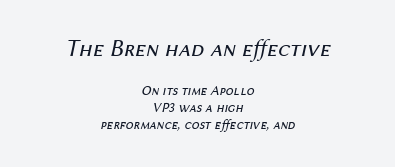
These glyphs show unthickened strokes, regular width or finer. Centered paragraph, ragged on both sides. The string is rendered with underlining switched off. The horizontal fit of the characters is conventional and even. You get the large type first, then a drop to smaller type. The whole block is typeset with a tilt.
